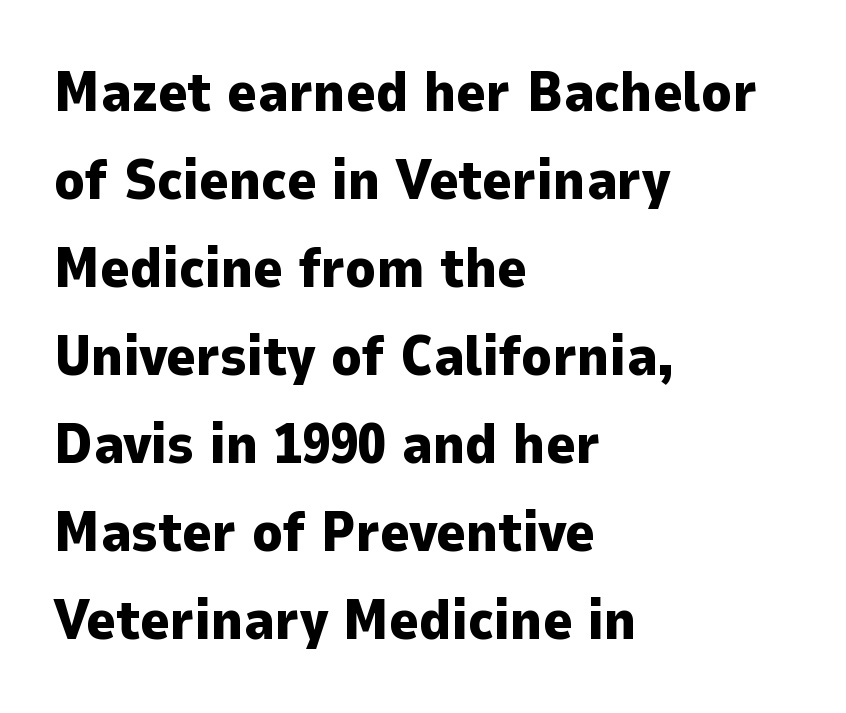
Q: Is the text bold? A: Yes.
Q: Is the text italic (slanted)? A: No, it is upright.
Q: Is the typeface a serif or a sans-serif typeface? A: Sans-serif.
Q: Is the text underlined? A: No.
Q: How is the paragraph aligned? A: Left-aligned.
Q: Is the spacing between letters normal or unusually wide? A: Normal.
Q: Is the spacing between lines tight, normal or loose? A: Normal.
Q: Width (condensed, normal, or wide)? A: Normal.
Q: Stroke contrast? A: Low.
Q: x-height? A: Medium.
Q: Monospaced? A: No.
